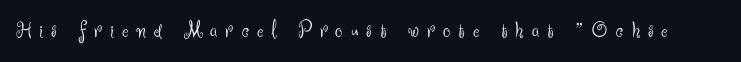
On a weight scale, this lands at 450 or below. The baseline area is clear. Quick note: not italic, upright. Here the glyphs are tracked loosely, breaking word shapes into spaced letters.
